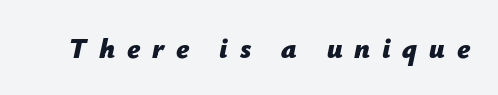
Q: Is the text bold? A: Yes.
Q: Is the text italic (slanted)? A: Yes, it leans right by about 12 degrees.
Q: Is the text underlined? A: No.
Q: Is the spacing between letters normal or unusually wide? A: Unusually wide.
Q: Width (condensed, normal, or wide)? A: Normal.
Q: Stroke contrast? A: Low.
Q: x-height? A: Medium.
Q: Monospaced? A: No.
